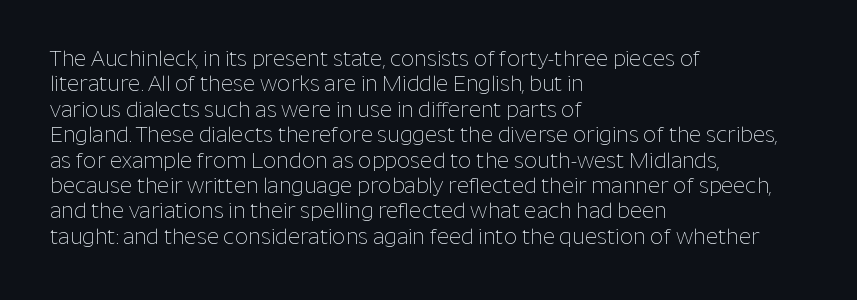
The image shows 21 px text type, upright; set left-aligned, line spacing 1.21x, normal letter spacing, not underlined.
